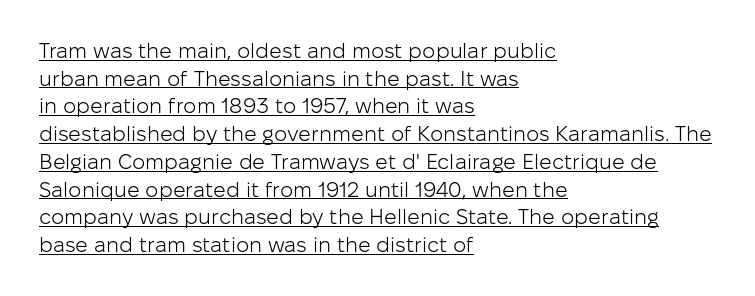
Q: Is the text bold? A: No.
Q: Is the text italic (slanted)? A: No, it is upright.
Q: Is the text underlined? A: Yes.
Q: How is the paragraph aligned? A: Left-aligned.
Q: Is the spacing between letters normal or unusually wide? A: Normal.
Q: Is the spacing between lines tight, normal or loose? A: Normal.
